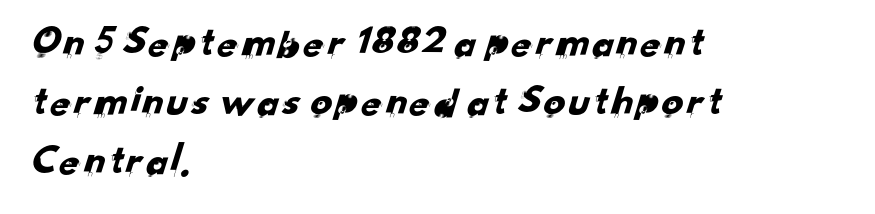
{"serif": "no", "width": "normal", "stroke_contrast": "low", "x_height": "small", "monospaced": "no", "underline": "no", "align": "left", "line_spacing": "normal", "line_spacing_ratio": 1.37, "letter_spacing": "normal", "letter_spacing_em": 0.0, "glyph_px": 43}
